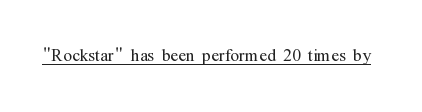
Q: Is the text bold? A: No.
Q: Is the text italic (slanted)? A: No, it is upright.
Q: Is the text underlined? A: Yes.
Q: Is the spacing between letters normal or unusually wide? A: Normal.
